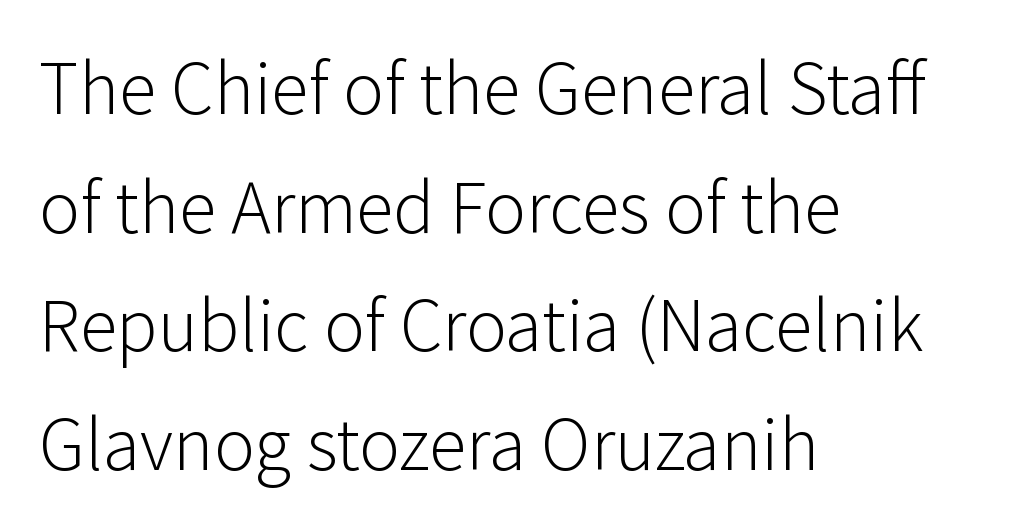
Is this a heavy cut? Hardly; it is regular or lighter. The rendering anchors every line to the left-hand side. The face used here is proportionally spaced, like ordinary book or web type. A bare baseline throughout the passage. This block has exactly the height ordinary leading produces.
